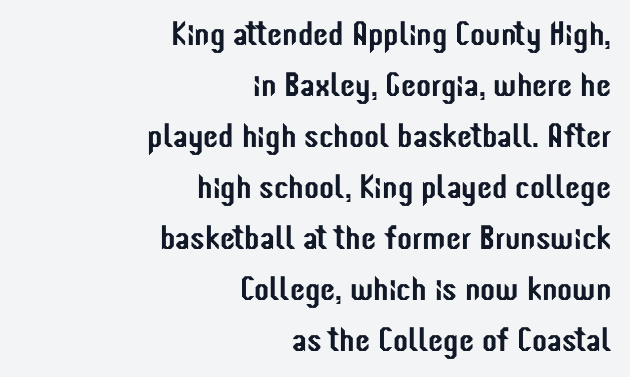
The image shows 34 px condensed sans-serif type, upright; set right-aligned, normal line spacing (1.5x), normal letter spacing, not underlined; low stroke contrast and a medium x-height.
